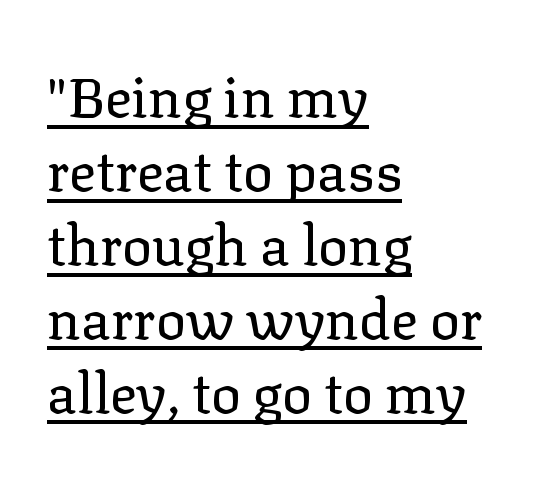
This rendering leaves character spacing at its baseline value. Like a heading marked for emphasis, these lines bear an underscore. This reads as an unemphasized weight, regular at the heaviest. Quick note: interline space is typical. Line beginnings align vertically; line endings do not. Characters remain perfectly vertical along every line.
